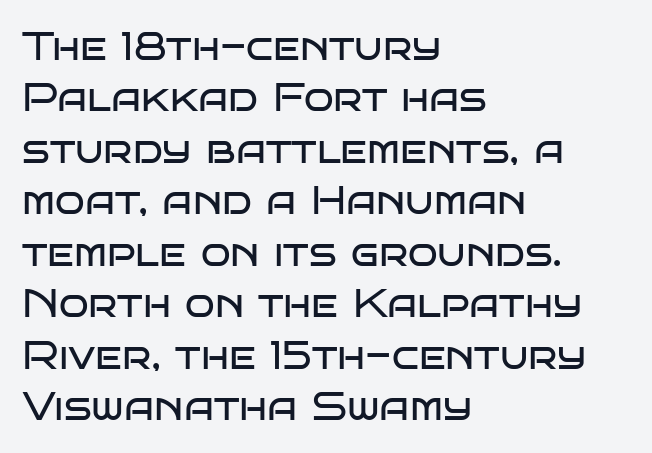
{"serif": "no", "italic": "no", "bold": "no", "weight": "regular", "width": "wide", "stroke_contrast": "low", "x_height": "large", "monospaced": "no", "underline": "no", "align": "left", "line_spacing": "normal", "line_spacing_ratio": 1.32, "letter_spacing": "normal", "letter_spacing_em": 0.0, "glyph_px": 39}
